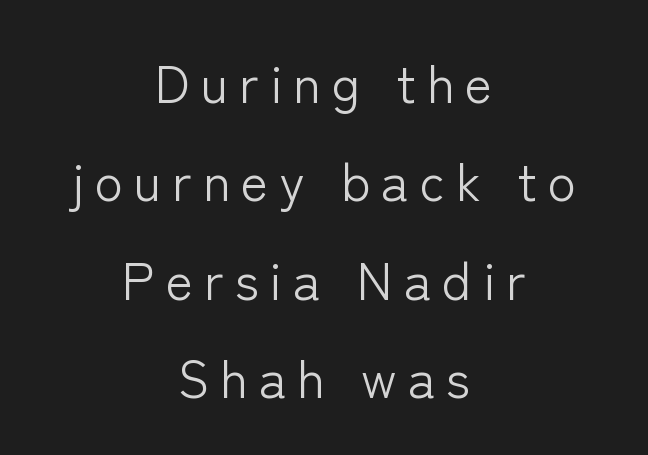
The image shows 52 px light sans-serif type, upright; set centered, line spacing 1.89x, unusually wide letter spacing (+0.21 em), not underlined; low stroke contrast and a medium x-height.
